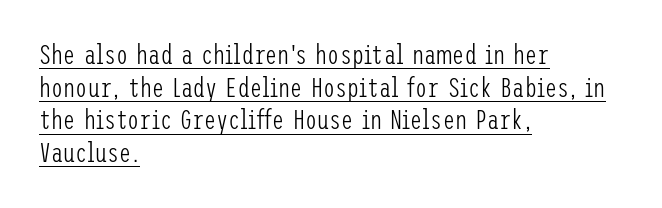
{"italic": "no", "bold": "no", "underline": "yes", "align": "left", "line_spacing_ratio": 1.21, "letter_spacing": "normal", "letter_spacing_em": 0.0, "glyph_px": 27}
